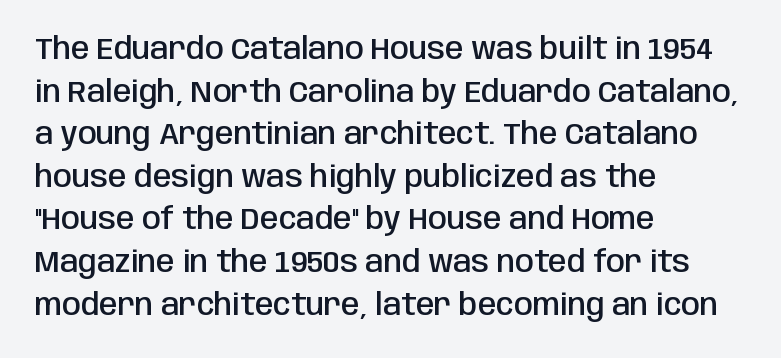
{"serif": "no", "italic": "no", "bold": "semi", "weight": "semibold", "width": "condensed", "stroke_contrast": "low", "x_height": "large", "monospaced": "no", "underline": "no", "align": "left", "line_spacing": "normal", "line_spacing_ratio": 1.42, "letter_spacing": "normal", "letter_spacing_em": 0.0, "glyph_px": 30}
